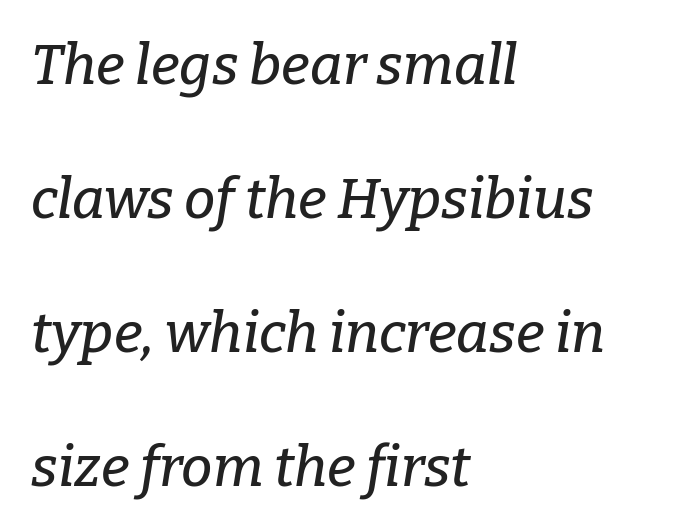
The image shows 56 px serif type, italic (leaning right); set left-aligned, loose line spacing (2.39x), normal letter spacing, not underlined; low stroke contrast and a medium x-height.
